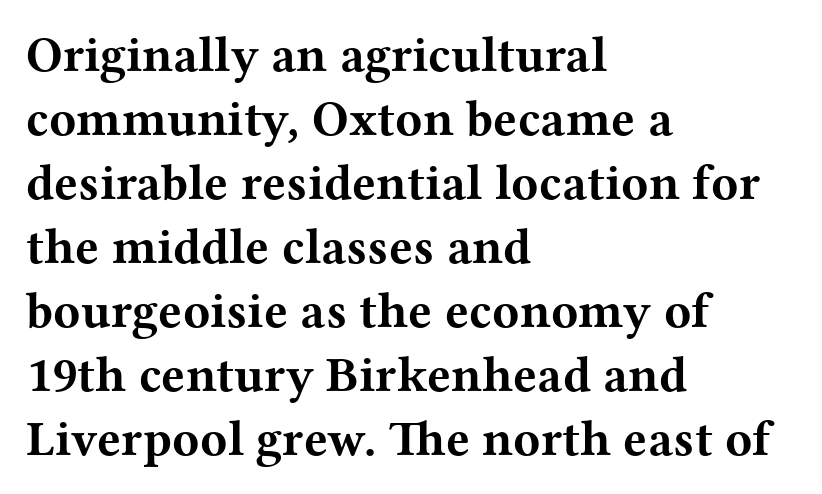
{"serif": "yes", "italic": "no", "bold": "yes", "weight": "bold", "width": "wide", "stroke_contrast": "medium", "x_height": "medium", "monospaced": "no", "underline": "no", "align": "left", "line_spacing": "normal", "line_spacing_ratio": 1.28, "letter_spacing": "normal", "letter_spacing_em": 0.0, "glyph_px": 50}
